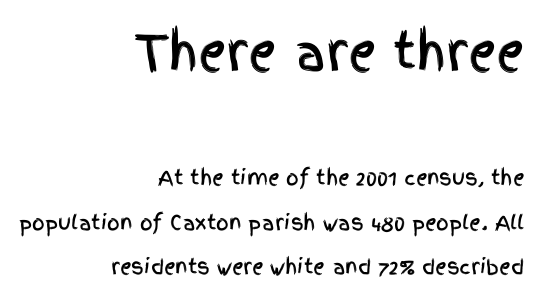
The space between consecutive lines is lavish. Nobody drew a line under any word here. Does the type have serifs? No, each stem ends abruptly. These lines are rendered in a variable-pitch font. Unlike italic type, these characters show no tilt at all.
